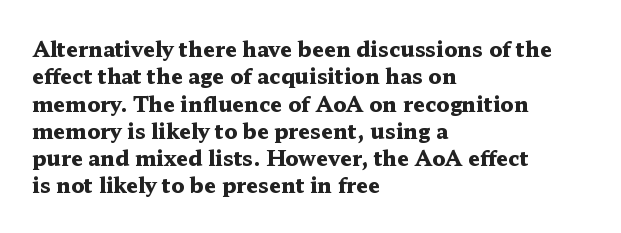
Q: Is the text bold? A: Yes.
Q: Is the text italic (slanted)? A: No, it is upright.
Q: Is the text underlined? A: No.
Q: How is the paragraph aligned? A: Left-aligned.
Q: Is the spacing between letters normal or unusually wide? A: Normal.
Q: Is the spacing between lines tight, normal or loose? A: Normal.
